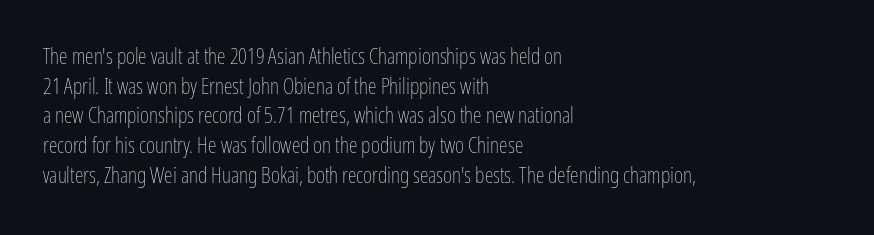
The image shows 22 px text type, upright; set left-aligned, normal line spacing (1.35x), normal letter spacing, not underlined.
